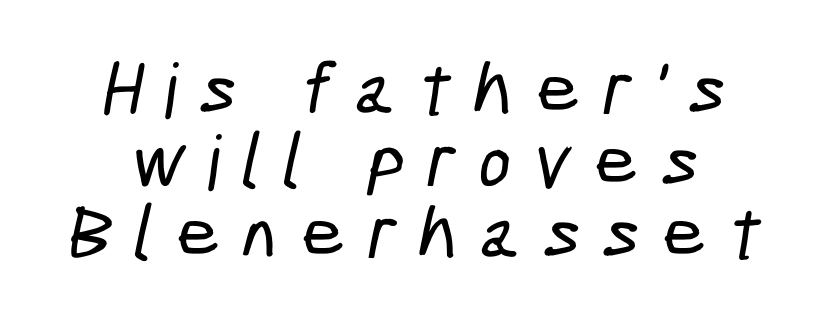
Q: Is the typeface a serif or a sans-serif typeface? A: Sans-serif.
Q: Is the text underlined? A: No.
Q: Is the spacing between letters normal or unusually wide? A: Unusually wide.
Q: Is the spacing between lines tight, normal or loose? A: Tight.
Q: Width (condensed, normal, or wide)? A: Condensed.
Q: Stroke contrast? A: Low.
Q: x-height? A: Medium.
Q: Monospaced? A: No.
